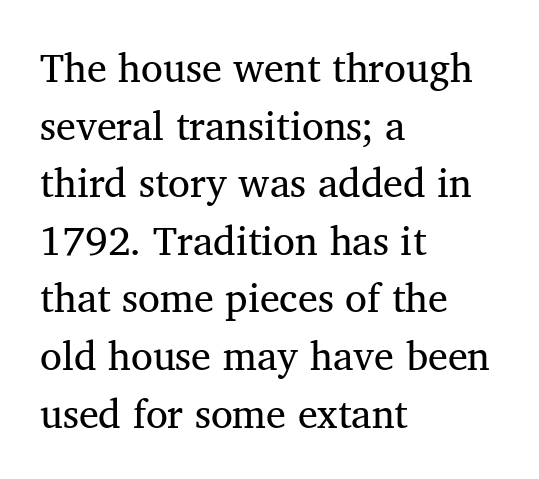
Q: Is the text bold? A: No.
Q: Is the text italic (slanted)? A: No, it is upright.
Q: Is the typeface a serif or a sans-serif typeface? A: Serif.
Q: Is the text underlined? A: No.
Q: How is the paragraph aligned? A: Left-aligned.
Q: Is the spacing between letters normal or unusually wide? A: Normal.
Q: Is the spacing between lines tight, normal or loose? A: Normal.
Q: Width (condensed, normal, or wide)? A: Normal.
Q: Stroke contrast? A: Medium.
Q: x-height? A: Medium.
Q: Monospaced? A: No.
